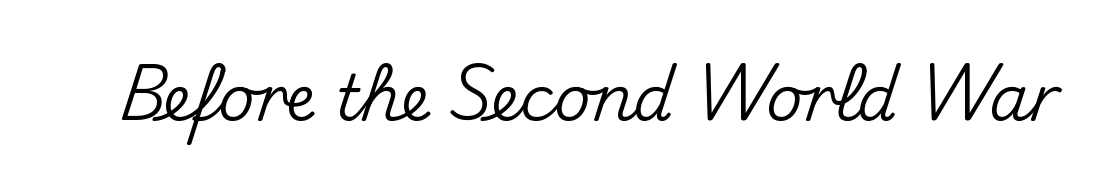
{"serif": "no", "width": "normal", "stroke_contrast": "medium", "x_height": "small", "monospaced": "no", "underline": "no", "letter_spacing": "normal", "letter_spacing_em": 0.0, "glyph_px": 63}
